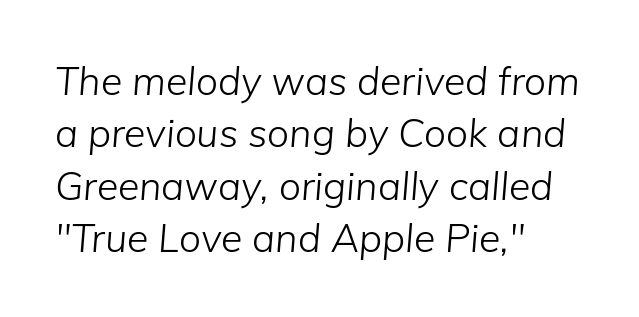
{"italic": "yes", "lean": "right", "slant_degrees": 5, "bold": "no", "weight": "light", "width": "normal", "stroke_contrast": "low", "x_height": "medium", "monospaced": "no", "underline": "no", "align": "left", "line_spacing": "normal", "line_spacing_ratio": 1.34, "letter_spacing": "normal", "letter_spacing_em": 0.0, "glyph_px": 39}
